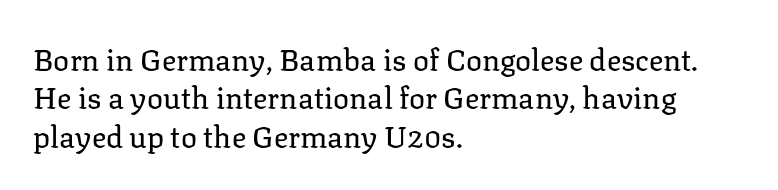
Q: Is the text bold? A: No.
Q: Is the text italic (slanted)? A: No, it is upright.
Q: Is the typeface a serif or a sans-serif typeface? A: Serif.
Q: Is the text underlined? A: No.
Q: How is the paragraph aligned? A: Left-aligned.
Q: Is the spacing between letters normal or unusually wide? A: Normal.
Q: Is the spacing between lines tight, normal or loose? A: Normal.
Q: Width (condensed, normal, or wide)? A: Normal.
Q: Stroke contrast? A: Low.
Q: x-height? A: Medium.
Q: Monospaced? A: No.
